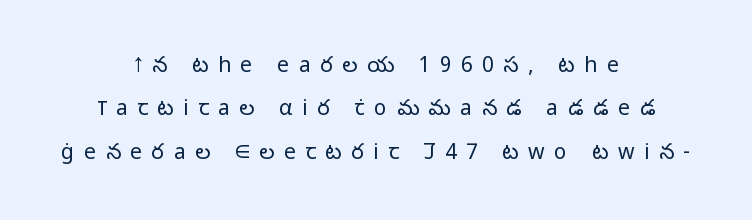
The image shows 21 px text type, upright; set centered, loose line spacing (2.06x), unusually wide letter spacing (+0.46 em), not underlined.
